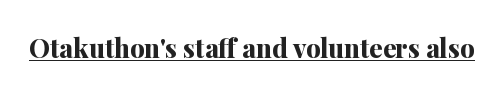
Q: Is the text bold? A: Yes.
Q: Is the text italic (slanted)? A: No, it is upright.
Q: Is the text underlined? A: Yes.
Q: Is the spacing between letters normal or unusually wide? A: Normal.
